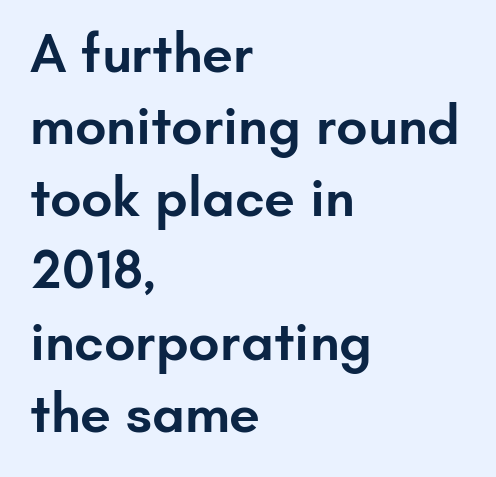
Heft: intermediate — a semibold. Ordinary non-slanted type is in use. You can tell from the bare stems that sans-serif type was used. The horizontal fit of the characters is conventional and even. Interline gaps are of average width in this sample.
